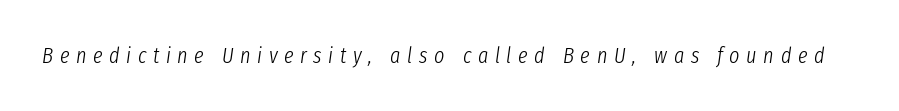
The image shows 22 px text type, italic (leaning right); set unusually wide letter spacing (+0.3 em), not underlined.
